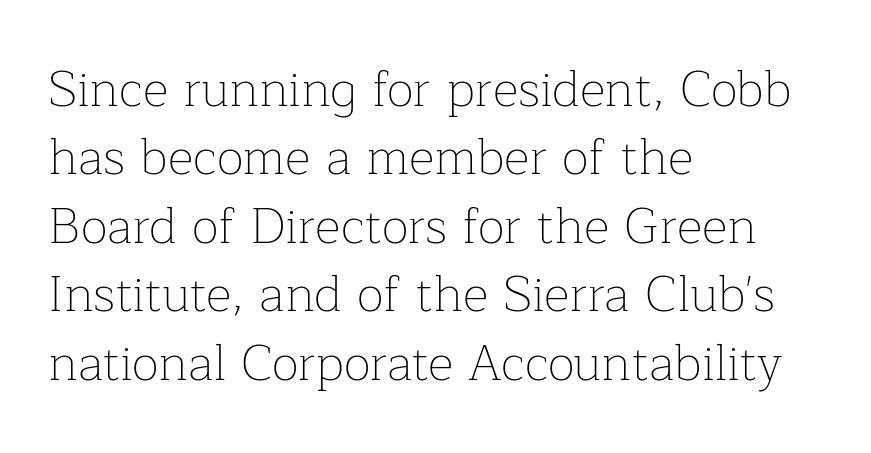
The image shows 50 px thin serif type, upright; set left-aligned, normal line spacing (1.37x), normal letter spacing, not underlined; low stroke contrast and a medium x-height.
